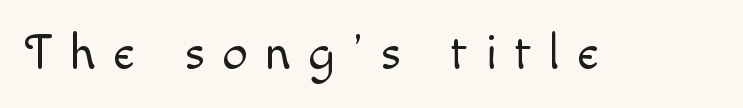
{"italic": "no", "bold": "no", "weight": "light", "width": "normal", "x_height": "small", "monospaced": "no", "underline": "no", "letter_spacing": "wide", "letter_spacing_em": 0.35, "glyph_px": 50}
